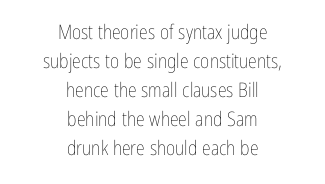
Q: Is the text bold? A: No.
Q: Is the text italic (slanted)? A: No, it is upright.
Q: Is the text underlined? A: No.
Q: How is the paragraph aligned? A: Centered.
Q: Is the spacing between letters normal or unusually wide? A: Normal.
Q: Is the spacing between lines tight, normal or loose? A: Normal.
